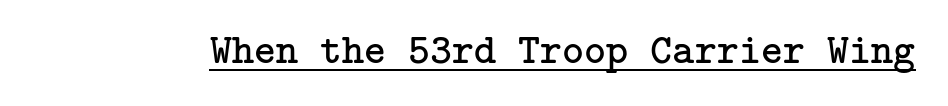
{"serif": "yes", "italic": "no", "bold": "no", "weight": "regular", "width": "normal", "stroke_contrast": "low", "x_height": "medium", "underline": "yes", "letter_spacing": "normal", "letter_spacing_em": 0.0, "glyph_px": 42}
